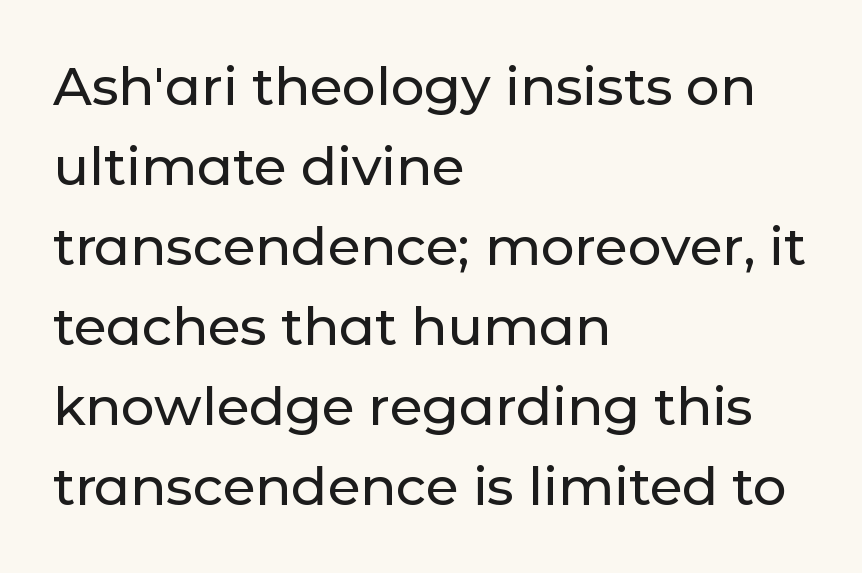
Q: Is the text italic (slanted)? A: No, it is upright.
Q: Is the typeface a serif or a sans-serif typeface? A: Sans-serif.
Q: Is the text underlined? A: No.
Q: How is the paragraph aligned? A: Left-aligned.
Q: Is the spacing between letters normal or unusually wide? A: Normal.
Q: Is the spacing between lines tight, normal or loose? A: Normal.
Q: Width (condensed, normal, or wide)? A: Normal.
Q: Stroke contrast? A: Low.
Q: x-height? A: Medium.
Q: Monospaced? A: No.
